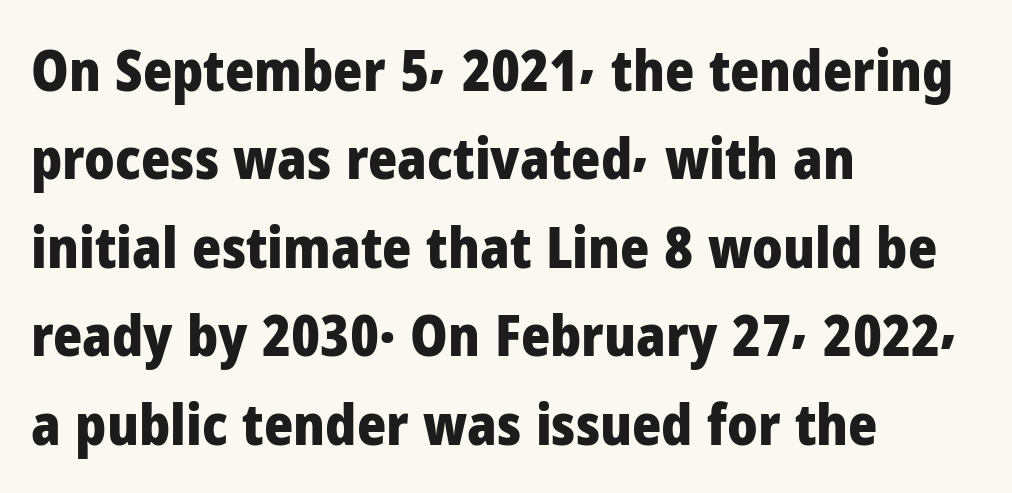
The rendering keeps characters at their native spacing. The specimen reads as upright at a glance. Regular leading. The ragged edge is on the right, which tells us the setting is flush left. Compared with an ordinary text face, these strokes are far heavier — a full bold.
